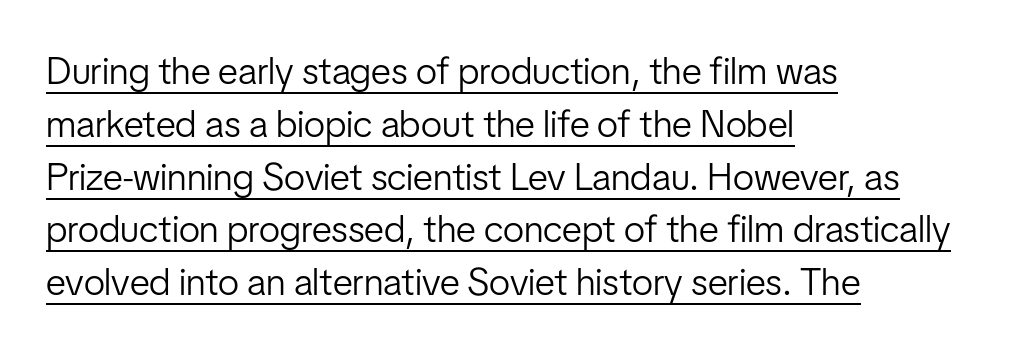
Q: Is the text bold? A: No.
Q: Is the text italic (slanted)? A: No, it is upright.
Q: Is the typeface a serif or a sans-serif typeface? A: Sans-serif.
Q: Is the text underlined? A: Yes.
Q: How is the paragraph aligned? A: Left-aligned.
Q: Is the spacing between letters normal or unusually wide? A: Normal.
Q: Is the spacing between lines tight, normal or loose? A: Normal.
Q: Width (condensed, normal, or wide)? A: Condensed.
Q: Stroke contrast? A: Low.
Q: x-height? A: Medium.
Q: Monospaced? A: No.
